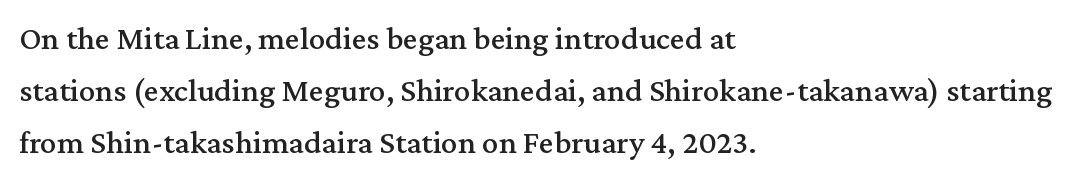
Italic? Not at all — the glyphs are vertical. Small tapered or slab feet sit at the stroke ends, so this counts as serif. Each row of text sits above clean, open space. Think of a printed novel: that variable character pitch is what you see here. The compositor pushed each line to the left boundary. The space between consecutive lines is moderate.
